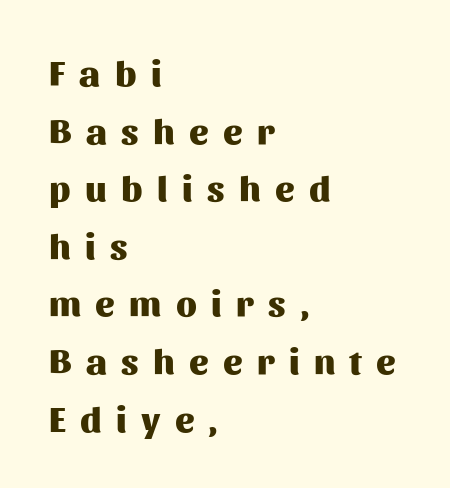
Short and long lines alike share a common starting point at left. The passage shown has open, widely tracked lettering throughout. The letters stand straight up with perfectly vertical stems. The font is running at its bold setting.
